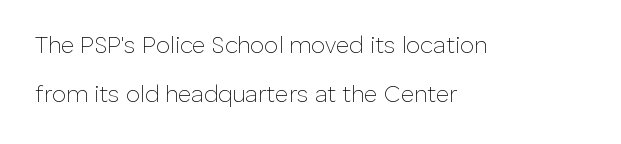
{"italic": "no", "bold": "no", "underline": "no", "align": "left", "line_spacing": "loose", "line_spacing_ratio": 2.15, "letter_spacing": "normal", "letter_spacing_em": 0.0, "glyph_px": 23}
